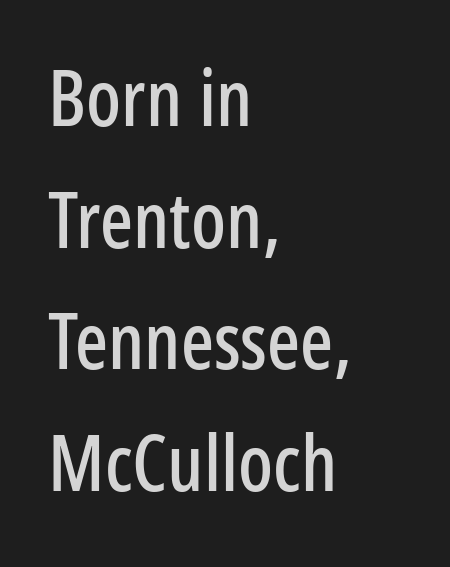
The image shows 77 px condensed sans-serif type, upright; set left-aligned, normal line spacing (1.58x), normal letter spacing, not underlined; low stroke contrast and a medium x-height.
